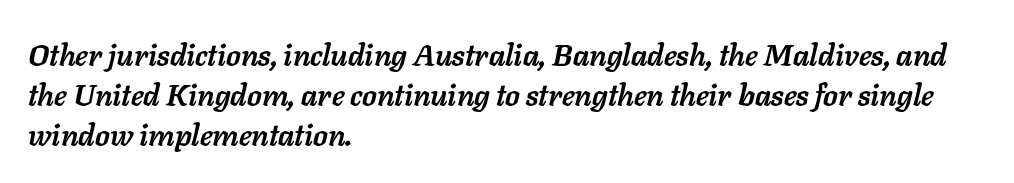
The image shows 30 px semibold type, italic (leaning right); set left-aligned, normal line spacing (1.33x), normal letter spacing, not underlined; low stroke contrast and a medium x-height.
